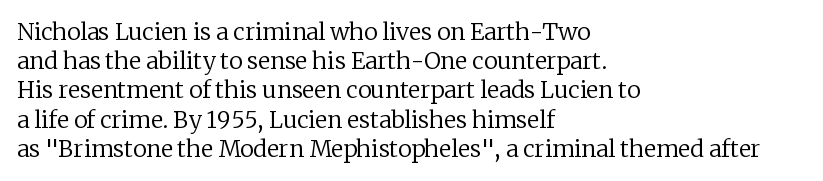
{"italic": "no", "bold": "no", "underline": "no", "align": "left", "line_spacing": "normal", "line_spacing_ratio": 1.27, "letter_spacing": "normal", "letter_spacing_em": 0.0, "glyph_px": 23}
